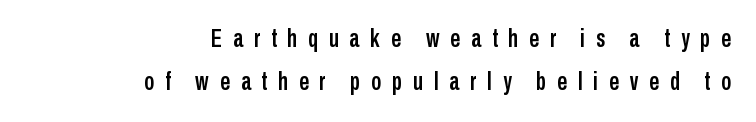
{"italic": "no", "underline": "no", "align": "right", "line_spacing_ratio": 1.74, "letter_spacing": "wide", "letter_spacing_em": 0.43, "glyph_px": 25}
